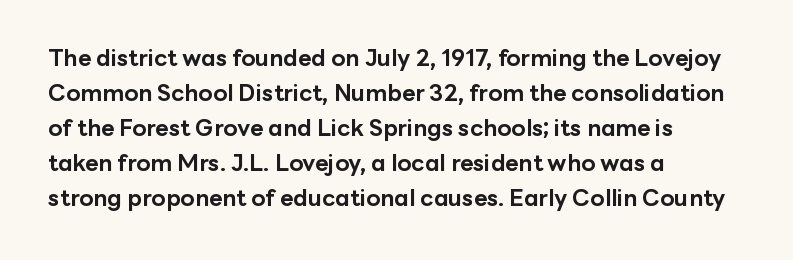
{"italic": "no", "bold": "yes", "underline": "no", "align": "left", "line_spacing": "normal", "line_spacing_ratio": 1.52, "letter_spacing": "normal", "letter_spacing_em": 0.0, "glyph_px": 23}
